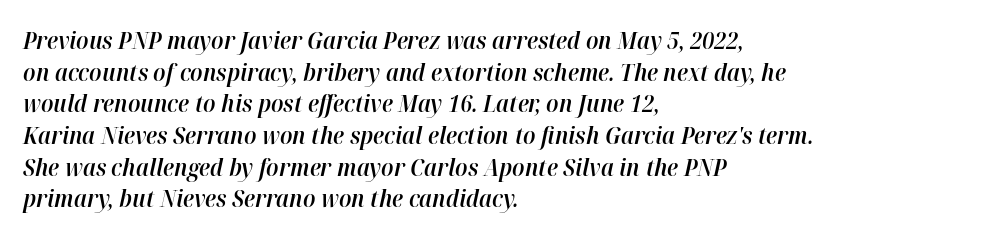
Q: Is the text bold? A: Semi-bold.
Q: Is the text italic (slanted)? A: Yes, it leans right by about 12 degrees.
Q: Is the text underlined? A: No.
Q: How is the paragraph aligned? A: Left-aligned.
Q: Is the spacing between letters normal or unusually wide? A: Normal.
Q: Is the spacing between lines tight, normal or loose? A: Normal.
